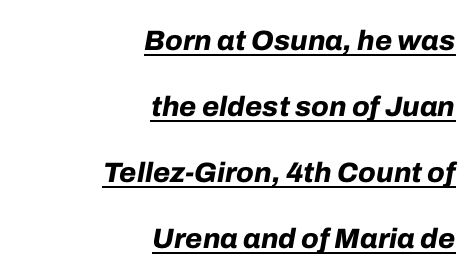
Q: Is the text bold? A: Yes.
Q: Is the text italic (slanted)? A: Yes, it leans right by about 10 degrees.
Q: Is the text underlined? A: Yes.
Q: How is the paragraph aligned? A: Right-aligned.
Q: Is the spacing between letters normal or unusually wide? A: Normal.
Q: Is the spacing between lines tight, normal or loose? A: Loose.
Q: Width (condensed, normal, or wide)? A: Normal.
Q: Stroke contrast? A: Low.
Q: x-height? A: Medium.
Q: Monospaced? A: No.
